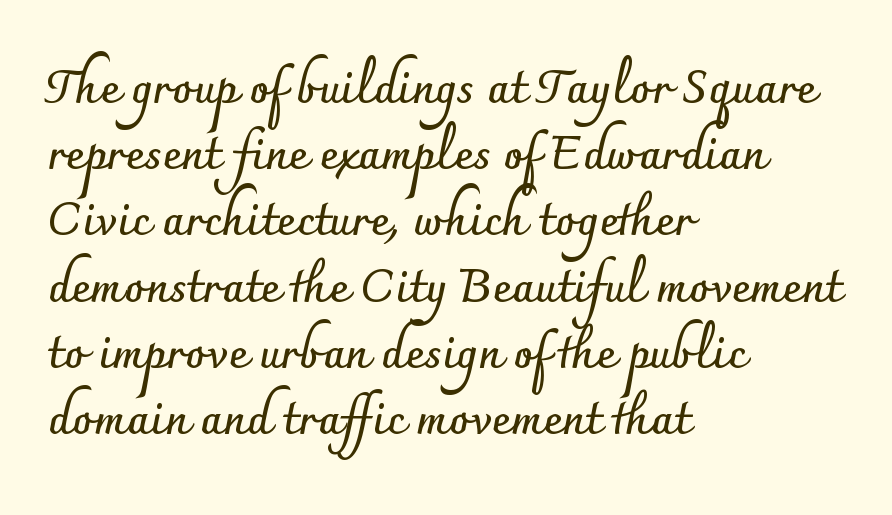
The image shows 46 px semibold sans-serif type; set left-aligned, normal line spacing (1.44x), normal letter spacing, not underlined; low stroke contrast and a small x-height.
